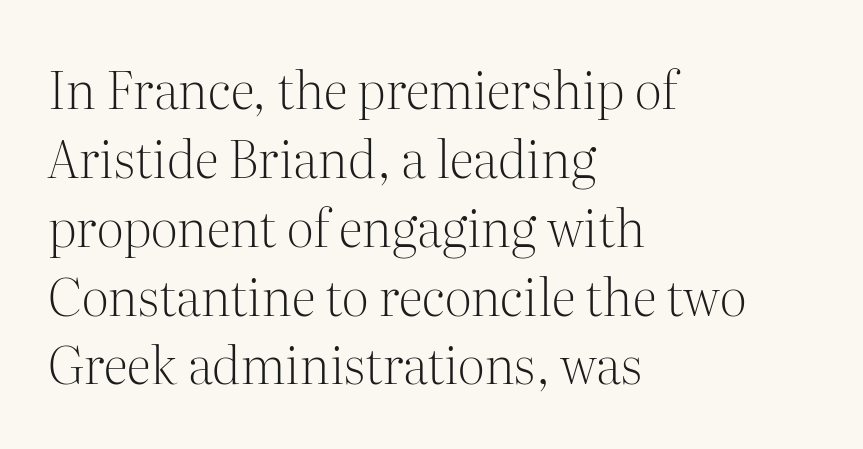
Q: Is the text bold? A: No.
Q: Is the text italic (slanted)? A: No, it is upright.
Q: Is the typeface a serif or a sans-serif typeface? A: Serif.
Q: Is the text underlined? A: No.
Q: How is the paragraph aligned? A: Left-aligned.
Q: Is the spacing between letters normal or unusually wide? A: Normal.
Q: Is the spacing between lines tight, normal or loose? A: Normal.
Q: Width (condensed, normal, or wide)? A: Normal.
Q: Stroke contrast? A: Medium.
Q: x-height? A: Medium.
Q: Monospaced? A: No.
